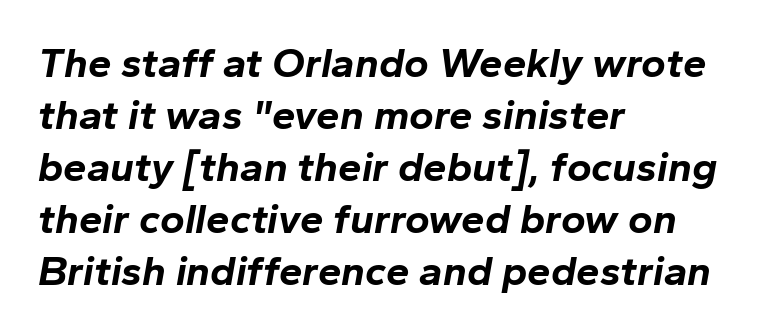
A typesetter would mark this as italic. In terms of weight, the rendering is a true, heavy bold. Quick note: underline off. The ragged edge is on the right, which tells us the setting is flush left. Think of a printed novel: that variable character pitch is what you see here.
